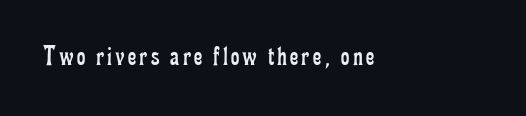
The image shows 29 px regular-weight, condensed serif type, upright; set not underlined; low stroke contrast and a small x-height.
